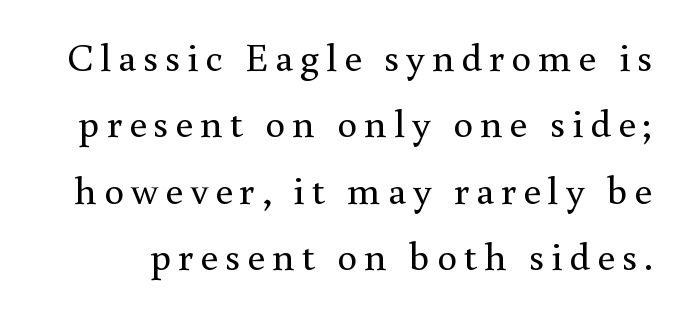
The image shows 40 px regular-weight serif type, upright; set normal line spacing (1.66x), not underlined; a small x-height.
